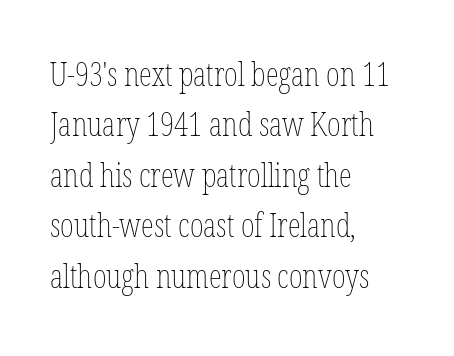
{"italic": "no", "bold": "no", "weight": "thin", "width": "condensed", "stroke_contrast": "low", "x_height": "medium", "monospaced": "no", "underline": "no", "align": "left", "line_spacing": "normal", "line_spacing_ratio": 1.53, "letter_spacing": "normal", "letter_spacing_em": 0.0, "glyph_px": 33}
